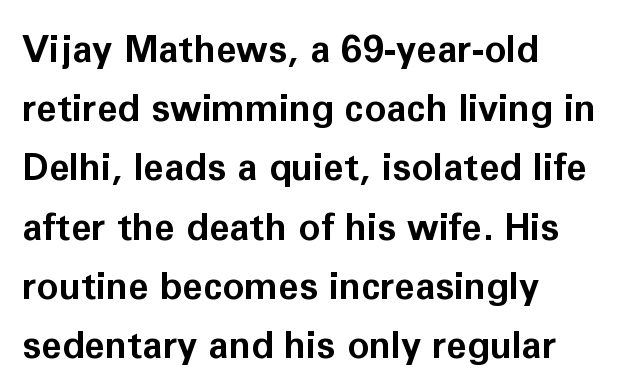
{"serif": "no", "italic": "no", "bold": "yes", "weight": "bold", "width": "normal", "stroke_contrast": "low", "x_height": "medium", "monospaced": "no", "underline": "no", "align": "left", "line_spacing": "normal", "line_spacing_ratio": 1.6, "letter_spacing": "normal", "letter_spacing_em": 0.0, "glyph_px": 37}
